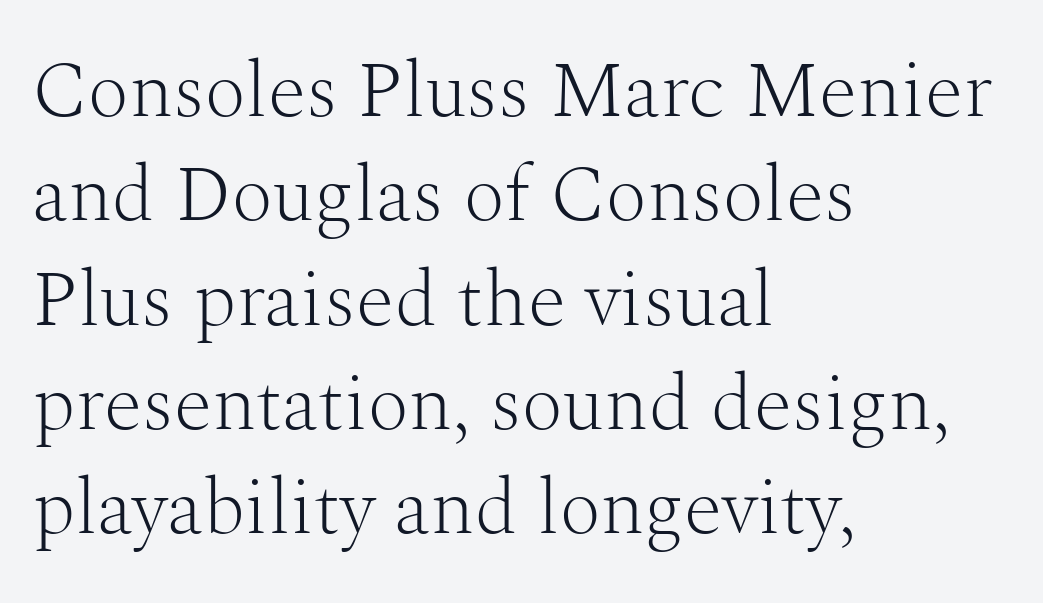
{"serif": "yes", "italic": "no", "bold": "no", "weight": "light", "width": "normal", "stroke_contrast": "medium", "x_height": "medium", "monospaced": "no", "underline": "no", "align": "left", "line_spacing": "normal", "line_spacing_ratio": 1.32, "letter_spacing": "normal", "letter_spacing_em": 0.0, "glyph_px": 79}
